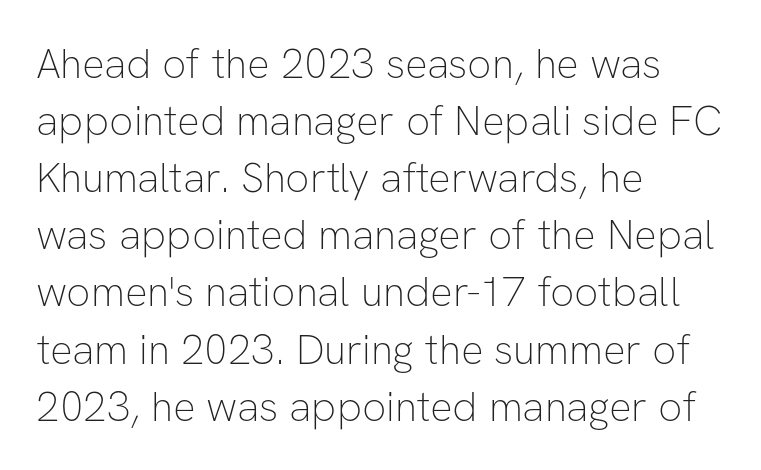
Q: Is the text bold? A: No.
Q: Is the text italic (slanted)? A: No, it is upright.
Q: Is the typeface a serif or a sans-serif typeface? A: Sans-serif.
Q: Is the text underlined? A: No.
Q: How is the paragraph aligned? A: Left-aligned.
Q: Is the spacing between letters normal or unusually wide? A: Normal.
Q: Is the spacing between lines tight, normal or loose? A: Normal.
Q: Width (condensed, normal, or wide)? A: Normal.
Q: Stroke contrast? A: Low.
Q: x-height? A: Medium.
Q: Monospaced? A: No.
